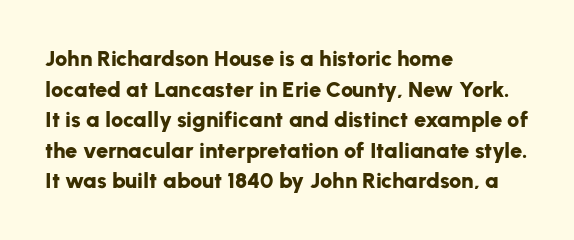
Q: Is the text bold? A: Yes.
Q: Is the text italic (slanted)? A: No, it is upright.
Q: Is the text underlined? A: No.
Q: How is the paragraph aligned? A: Left-aligned.
Q: Is the spacing between letters normal or unusually wide? A: Normal.
Q: Is the spacing between lines tight, normal or loose? A: Normal.
